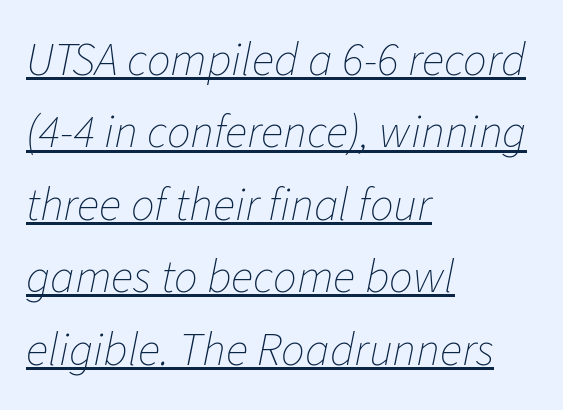
The letters are slanted; this is an italic face. Vertically, the passage feels balanced, rows spaced as you'd expect. Quick note: underline on. This sample has the flowing, uneven cadence of proportional lettering. Caption: standard tracking, unaltered. The strokes are not fattened; the text isn't bold.
